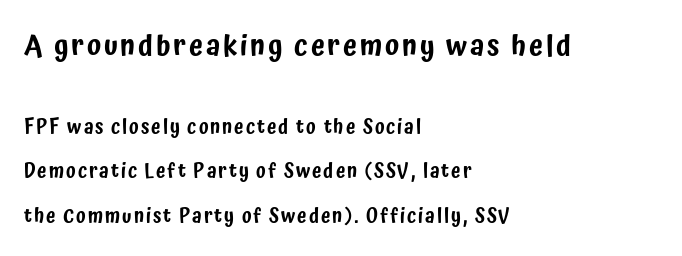
Leftover space on each line is placed entirely after the last word. Rows of type keep a wide berth in the vertical direction. Check the space under the baseline: it is left empty. Upright lettering throughout. Classification — sans serif. The letters advance in unequal steps, a hallmark of proportional type.
